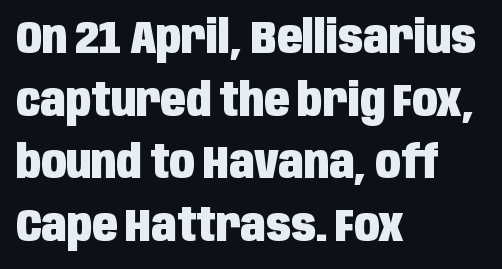
{"serif": "no", "italic": "no", "bold": "yes", "weight": "heavy", "width": "condensed", "stroke_contrast": "low", "x_height": "large", "monospaced": "no", "underline": "no", "align": "left", "line_spacing": "normal", "line_spacing_ratio": 1.36, "letter_spacing": "normal", "letter_spacing_em": 0.0, "glyph_px": 46}
